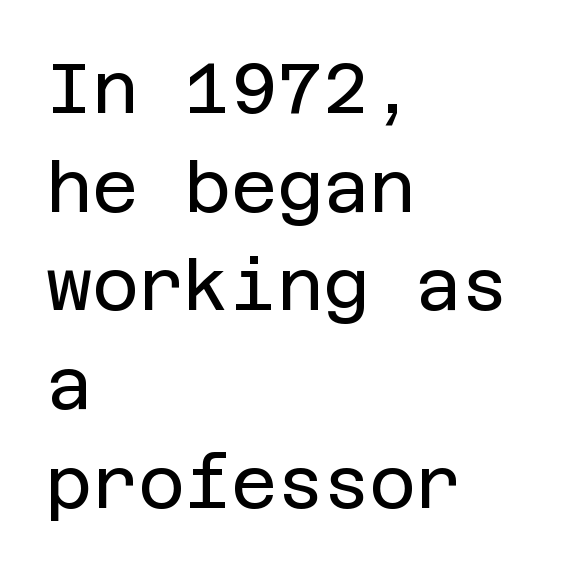
{"serif": "no", "italic": "no", "bold": "no", "weight": "regular", "width": "normal", "stroke_contrast": "low", "x_height": "large", "underline": "no", "align": "left", "line_spacing": "normal", "line_spacing_ratio": 1.39, "letter_spacing": "normal", "letter_spacing_em": 0.0, "glyph_px": 71}
